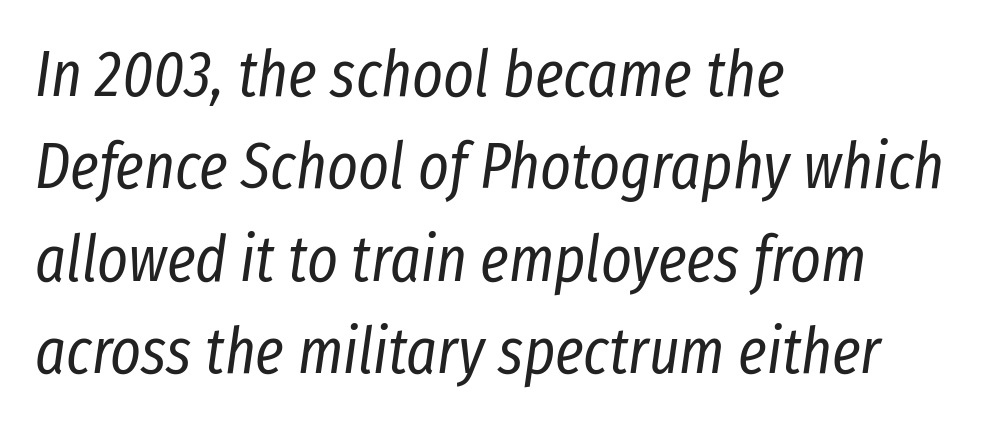
The image shows 65 px regular-weight, condensed type, italic (leaning right); set left-aligned, normal line spacing (1.42x), normal letter spacing, not underlined; low stroke contrast and a medium x-height.
